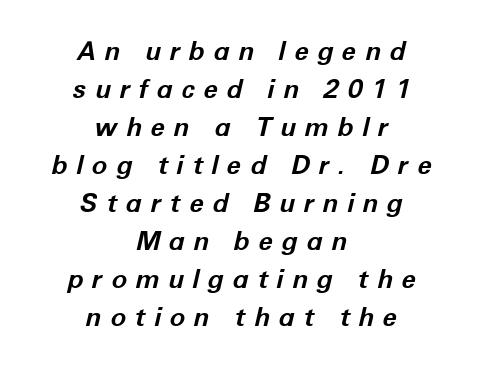
{"italic": "yes", "lean": "right", "slant_degrees": 12, "bold": "yes", "underline": "no", "align": "center", "line_spacing": "normal", "line_spacing_ratio": 1.46, "letter_spacing": "wide", "letter_spacing_em": 0.33, "glyph_px": 26}
